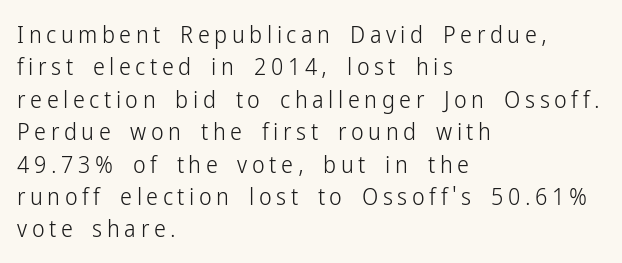
The image shows 24 px text type, upright; set left-aligned, normal line spacing (1.35x), not underlined.
